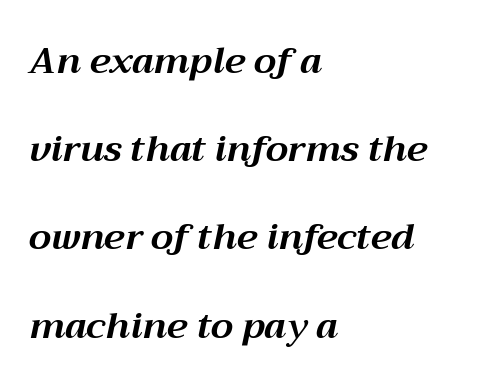
The image shows 36 px bold type, italic (leaning right); set left-aligned, loose line spacing (2.45x), normal letter spacing, not underlined; medium stroke contrast and a medium x-height.
